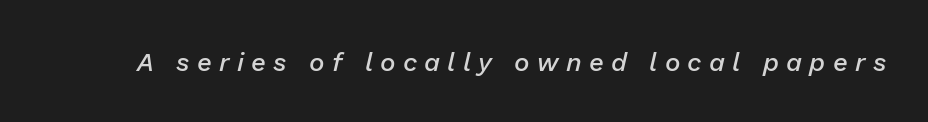
Q: Is the text bold? A: Semi-bold.
Q: Is the text italic (slanted)? A: Yes, it leans right by about 13 degrees.
Q: Is the text underlined? A: No.
Q: Is the spacing between letters normal or unusually wide? A: Unusually wide.
